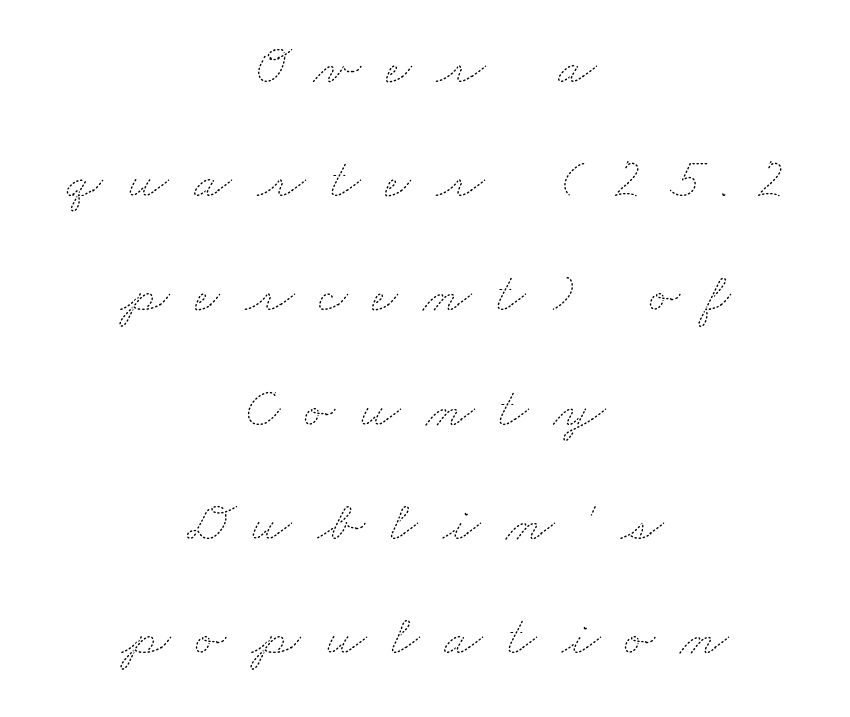
Looks like regular typesetting: each glyph gets only the width it needs. This sample uses expanded letter spacing, leaving extra air between glyphs. Summary of vertical rhythm: relaxed, with wide interline spacing. Plain, unruled lines of type.
